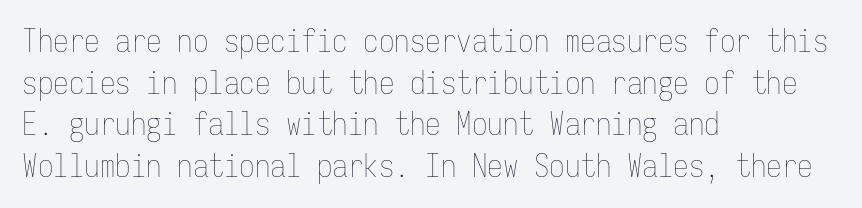
The image shows 31 px thin, condensed type, upright, monospaced; set left-aligned, normal line spacing (1.34x), normal letter spacing, not underlined; low stroke contrast and a medium x-height.
